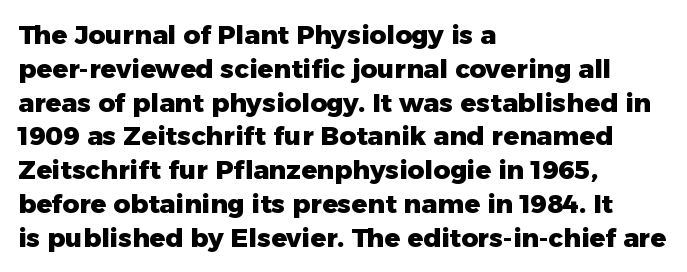
The image shows 26 px bold type, upright; set left-aligned, normal line spacing (1.3x), normal letter spacing, not underlined.
